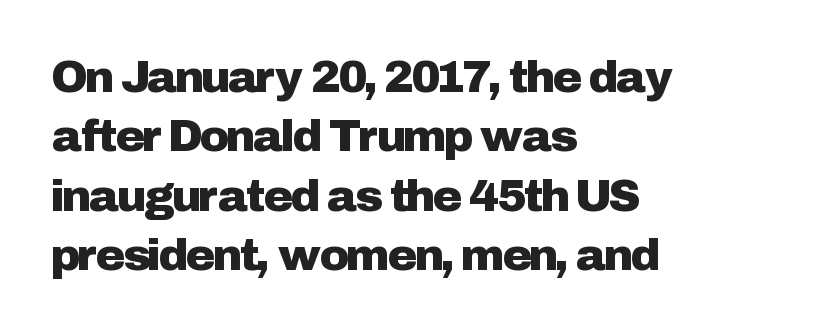
The image shows 45 px sans-serif type, upright; set left-aligned, normal line spacing (1.32x), normal letter spacing, not underlined; low stroke contrast and a medium x-height.
